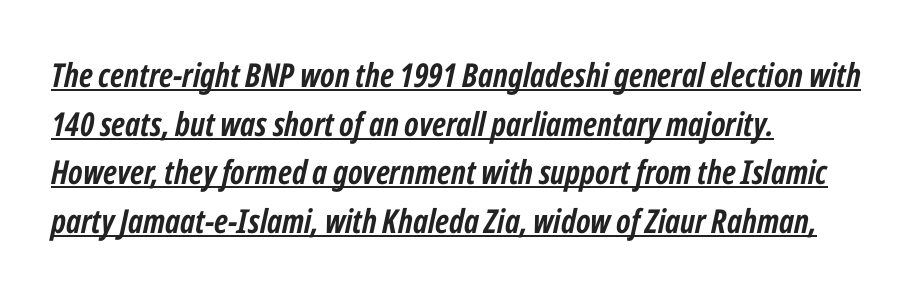
{"italic": "yes", "lean": "right", "slant_degrees": 12, "bold": "yes", "weight": "semibold", "width": "condensed", "stroke_contrast": "low", "x_height": "medium", "monospaced": "no", "underline": "yes", "align": "left", "line_spacing": "normal", "line_spacing_ratio": 1.47, "letter_spacing": "normal", "letter_spacing_em": 0.0, "glyph_px": 33}
